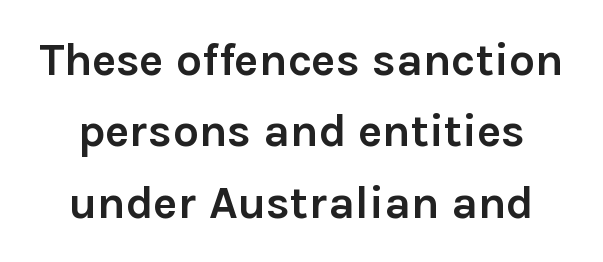
The image shows 46 px semibold sans-serif type, upright; set normal line spacing (1.55x), normal letter spacing, not underlined; a medium x-height.
